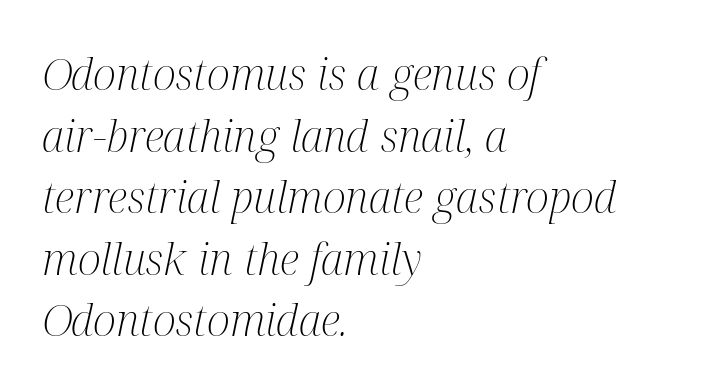
Quick note: italic. Casual observation: everything's shoved over to the left. The type is set solid horizontally, with unmodified tracking. Plain, unruled lines of type.
